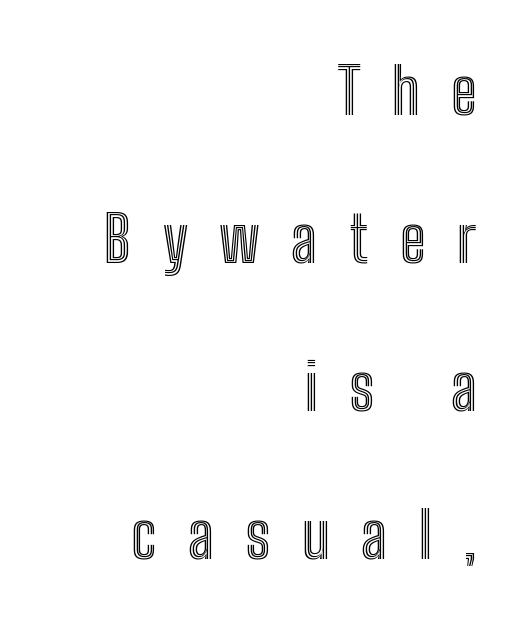
{"italic": "no", "width": "condensed", "x_height": "medium", "monospaced": "no", "underline": "no", "align": "right", "line_spacing": "loose", "line_spacing_ratio": 2.31, "letter_spacing": "wide", "letter_spacing_em": 0.49, "glyph_px": 64}
